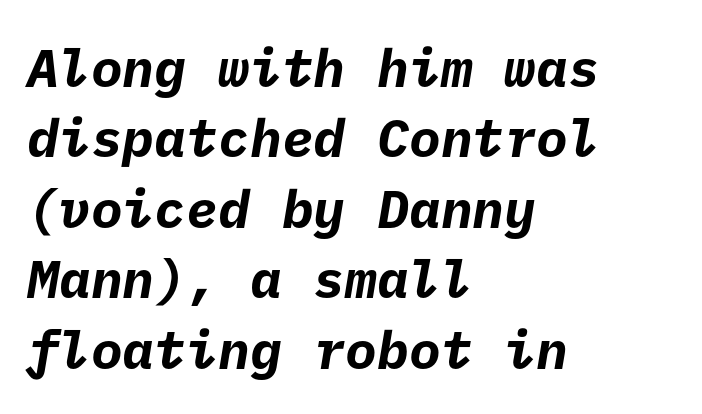
{"serif": "no", "bold": "yes", "weight": "bold", "width": "normal", "stroke_contrast": "low", "x_height": "medium", "underline": "no", "align": "left", "line_spacing": "normal", "line_spacing_ratio": 1.33, "letter_spacing": "normal", "letter_spacing_em": 0.0, "glyph_px": 53}
